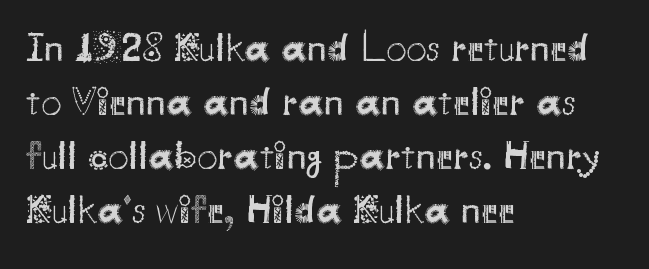
A typesetter would mark this as roman, not italic. Proportional: the letters do not fall into vertical columns. The letterforms sit shoulder to shoulder at normal distance. Stems and bowls with no extra thickness — not bold. Are there feet on the stems? There aren't — it's a sans.
